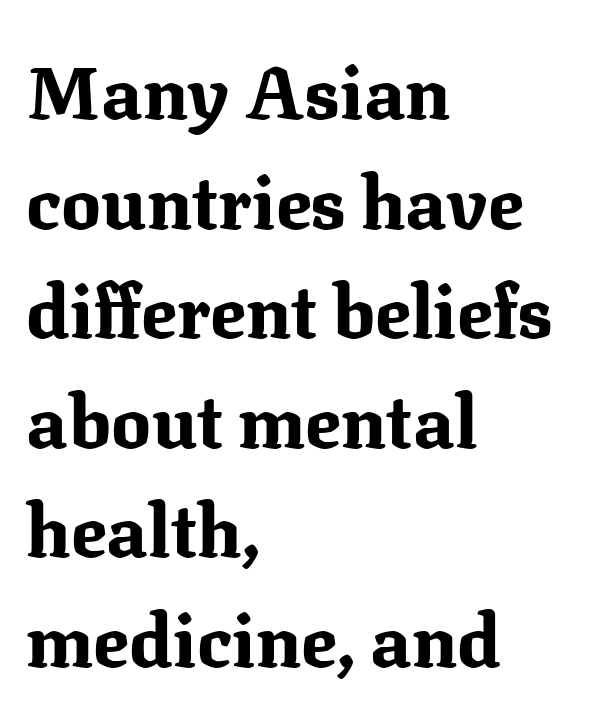
Q: Is the text bold? A: Yes.
Q: Is the text italic (slanted)? A: No, it is upright.
Q: Is the typeface a serif or a sans-serif typeface? A: Serif.
Q: Is the text underlined? A: No.
Q: How is the paragraph aligned? A: Left-aligned.
Q: Is the spacing between letters normal or unusually wide? A: Normal.
Q: Is the spacing between lines tight, normal or loose? A: Normal.
Q: Width (condensed, normal, or wide)? A: Normal.
Q: Stroke contrast? A: Medium.
Q: x-height? A: Medium.
Q: Monospaced? A: No.
